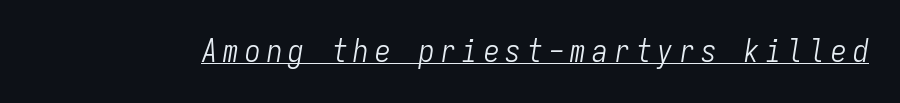
Q: Is the text bold? A: No.
Q: Is the text italic (slanted)? A: Yes, it leans right by about 9 degrees.
Q: Is the text underlined? A: Yes.
Q: Is the spacing between letters normal or unusually wide? A: Unusually wide.
Q: Width (condensed, normal, or wide)? A: Condensed.
Q: Stroke contrast? A: Low.
Q: x-height? A: Medium.
Q: Monospaced? A: Yes.
